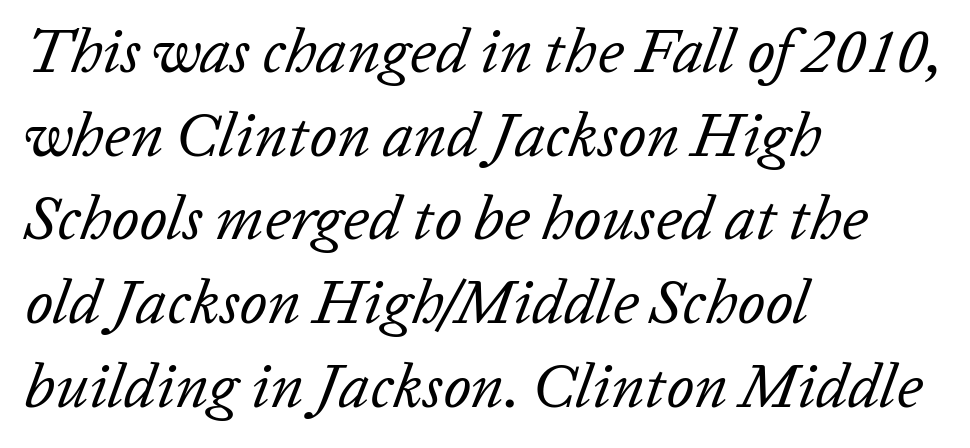
Italic? Definitely — the glyphs are oblique. Just letters on the line, the space beneath them empty. Compared with a centered layout, this one pins lines to the left instead. Short note: letters normally spaced. A typesetter would call this proportional, since set widths differ per character.
